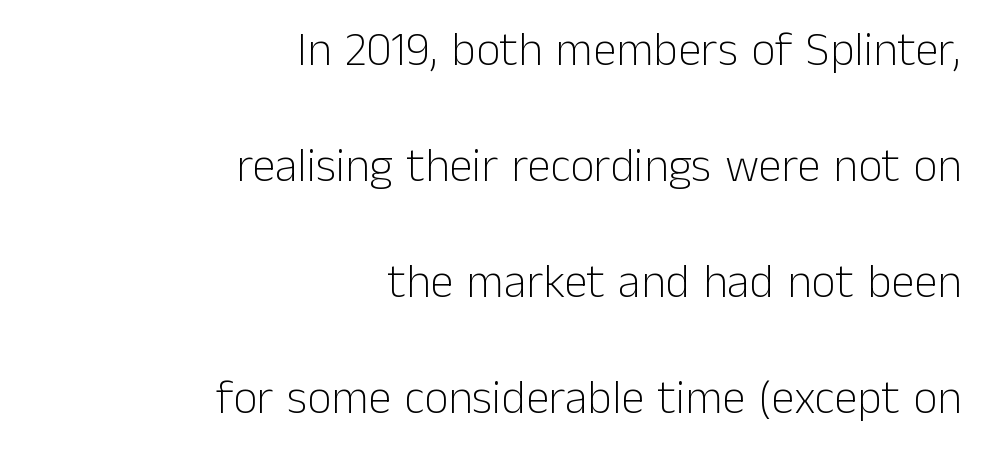
{"serif": "no", "italic": "no", "bold": "no", "weight": "light", "width": "normal", "stroke_contrast": "low", "x_height": "medium", "monospaced": "no", "underline": "no", "align": "right", "line_spacing": "loose", "line_spacing_ratio": 2.47, "letter_spacing": "normal", "letter_spacing_em": 0.0, "glyph_px": 47}
